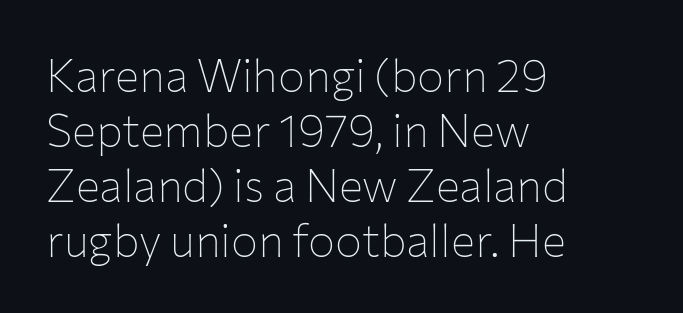
Observe the ordinary spacing: letters are neighbours, not strangers. Decoration check: the copy has no underline. Is the type heavy? It reads as light-to-regular instead. This sample has the flowing, uneven cadence of proportional lettering. The paragraph has a hard left edge and a soft right edge. Grotesque or geometric, the face here clearly has no serifs.
